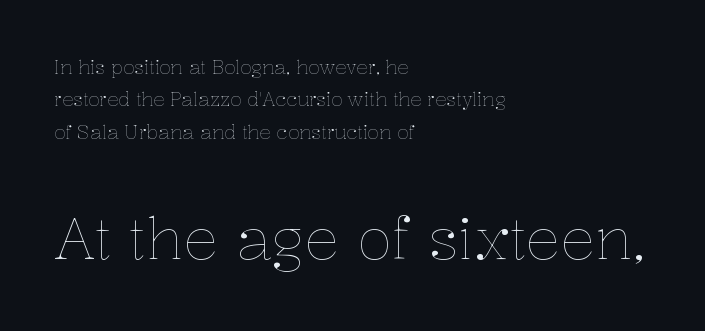
The image shows 58 px thin type, upright; set left-aligned, line spacing 1.71x, normal letter spacing, not underlined; the second (bottom) block is 3.05x larger; low stroke contrast and a medium x-height.
